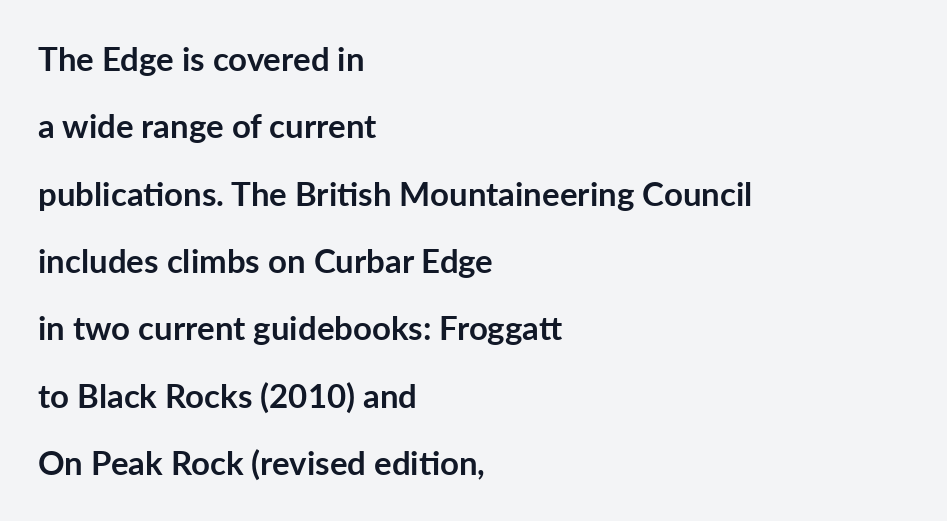
Q: Is the text bold? A: Yes.
Q: Is the text italic (slanted)? A: No, it is upright.
Q: Is the typeface a serif or a sans-serif typeface? A: Sans-serif.
Q: Is the text underlined? A: No.
Q: How is the paragraph aligned? A: Left-aligned.
Q: Is the spacing between letters normal or unusually wide? A: Normal.
Q: Is the spacing between lines tight, normal or loose? A: Loose.
Q: Width (condensed, normal, or wide)? A: Normal.
Q: Stroke contrast? A: Low.
Q: x-height? A: Medium.
Q: Monospaced? A: No.
